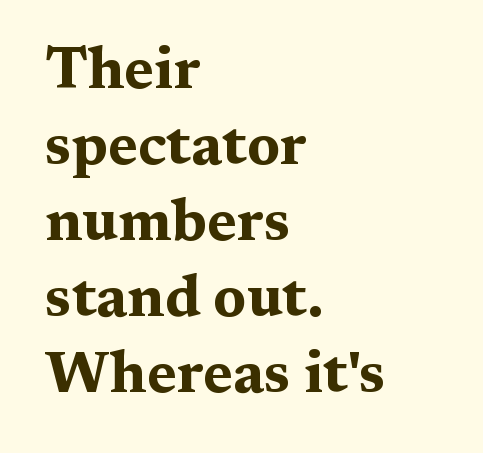
Here the glyphs are tracked normally, forming tight word shapes. The string is rendered with underlining switched off. Is there any slant? The stems are plumb. Stroke thickness is high; the sample reads as a true bold.
